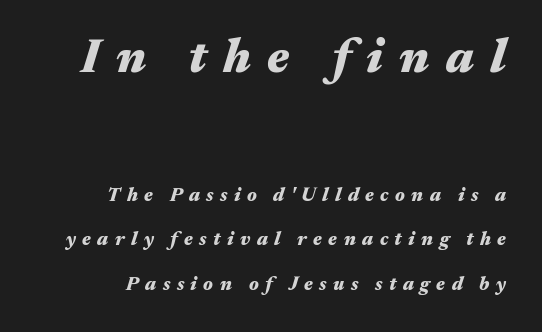
{"italic": "yes", "lean": "right", "slant_degrees": 17, "bold": "yes", "weight": "heavy", "width": "wide", "stroke_contrast": "medium", "x_height": "medium", "monospaced": "no", "underline": "no", "align": "right", "line_spacing": "loose", "line_spacing_ratio": 2.34, "letter_spacing": "wide", "letter_spacing_em": 0.34, "larger_block": "first", "size_ratio": 2.53, "glyph_px": 48}
